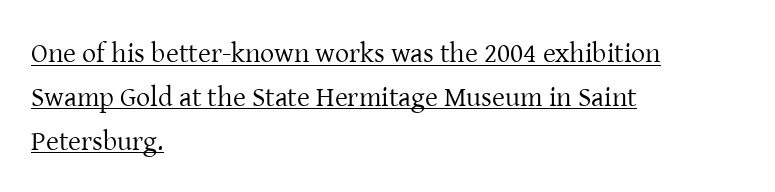
{"serif": "yes", "italic": "no", "bold": "no", "weight": "regular", "width": "normal", "stroke_contrast": "low", "x_height": "medium", "monospaced": "no", "underline": "yes", "align": "left", "line_spacing": "normal", "line_spacing_ratio": 1.57, "letter_spacing": "normal", "letter_spacing_em": 0.0, "glyph_px": 28}
